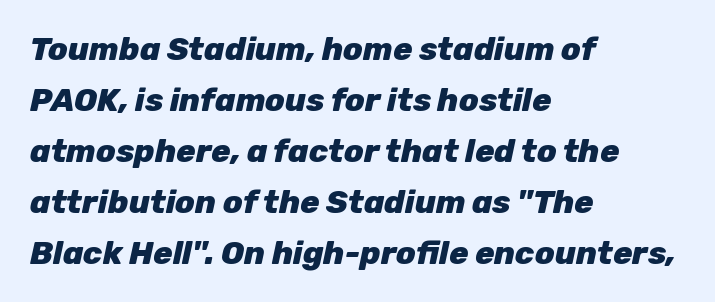
Q: Is the text bold? A: Yes.
Q: Is the text italic (slanted)? A: Yes, it leans right by about 12 degrees.
Q: Is the text underlined? A: No.
Q: How is the paragraph aligned? A: Left-aligned.
Q: Is the spacing between letters normal or unusually wide? A: Normal.
Q: Is the spacing between lines tight, normal or loose? A: Normal.
Q: Width (condensed, normal, or wide)? A: Normal.
Q: Stroke contrast? A: Low.
Q: x-height? A: Medium.
Q: Monospaced? A: No.
